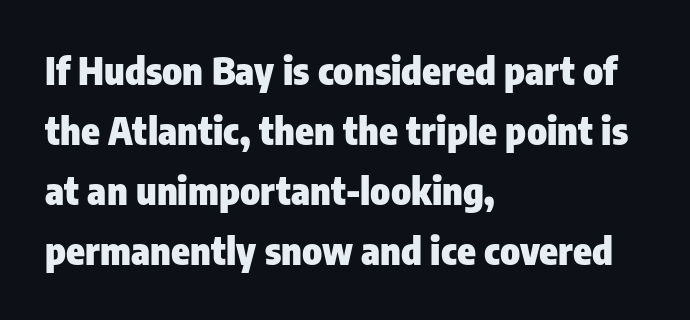
The image shows 38 px heavy, condensed sans-serif type, upright; set left-aligned, normal line spacing (1.58x), normal letter spacing, not underlined; low stroke contrast and a medium x-height.
